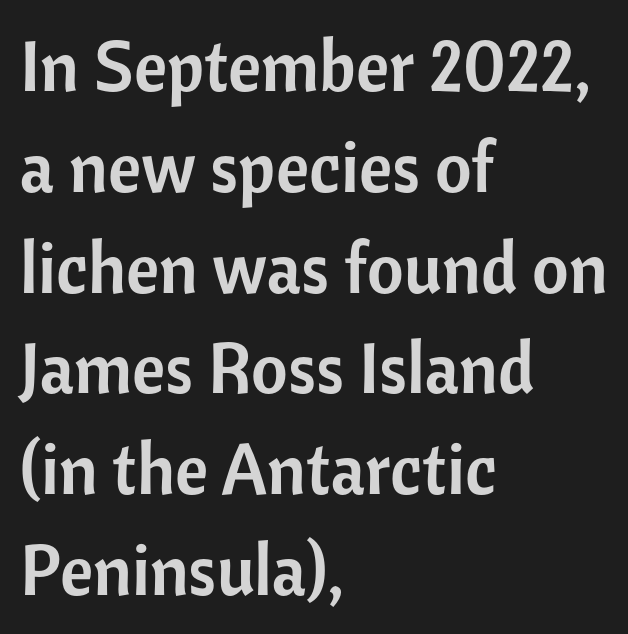
{"serif": "no", "italic": "no", "width": "normal", "stroke_contrast": "low", "x_height": "medium", "monospaced": "no", "underline": "no", "align": "left", "line_spacing": "normal", "line_spacing_ratio": 1.42, "letter_spacing": "normal", "letter_spacing_em": 0.0, "glyph_px": 71}
